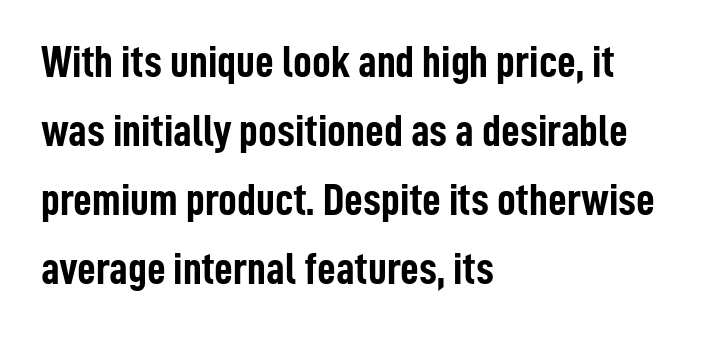
Tracking here is standard; glyphs follow each other at the usual distance. Each new line begins a customary step beneath the previous one. Looks like regular typesetting: each glyph gets only the width it needs. The foot of each line stays bare and open. The lettering stays uniformly vertical, giving the passage a roman look.
